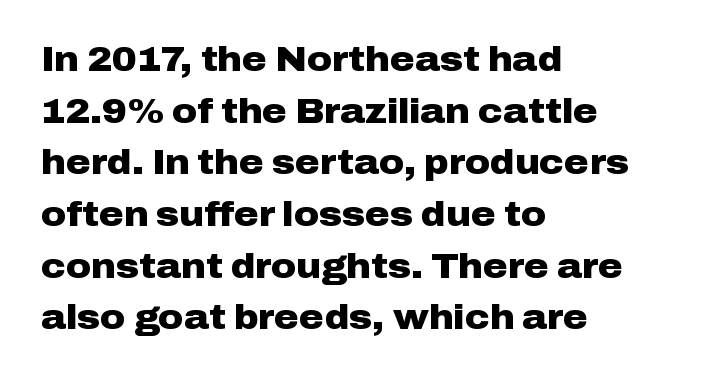
Q: Is the text bold? A: Yes.
Q: Is the text italic (slanted)? A: No, it is upright.
Q: Is the typeface a serif or a sans-serif typeface? A: Sans-serif.
Q: Is the text underlined? A: No.
Q: How is the paragraph aligned? A: Left-aligned.
Q: Is the spacing between letters normal or unusually wide? A: Normal.
Q: Is the spacing between lines tight, normal or loose? A: Normal.
Q: Width (condensed, normal, or wide)? A: Wide.
Q: Stroke contrast? A: Low.
Q: x-height? A: Medium.
Q: Monospaced? A: No.
